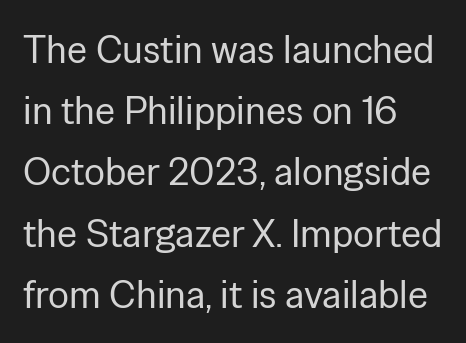
Q: Is the text bold? A: No.
Q: Is the text italic (slanted)? A: No, it is upright.
Q: Is the typeface a serif or a sans-serif typeface? A: Sans-serif.
Q: Is the text underlined? A: No.
Q: How is the paragraph aligned? A: Left-aligned.
Q: Is the spacing between letters normal or unusually wide? A: Normal.
Q: Is the spacing between lines tight, normal or loose? A: Normal.
Q: Width (condensed, normal, or wide)? A: Normal.
Q: Stroke contrast? A: Low.
Q: x-height? A: Medium.
Q: Monospaced? A: No.
